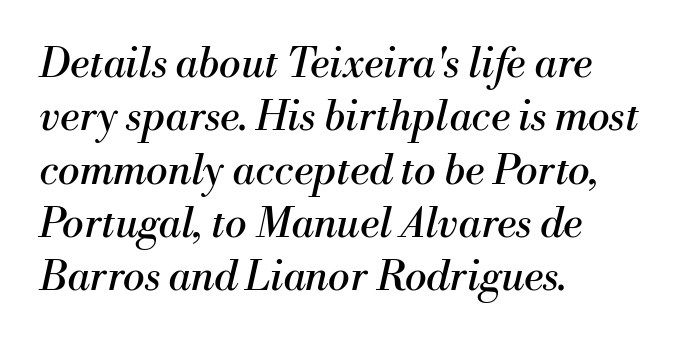
The image shows 41 px regular-weight serif type, italic (leaning right); set left-aligned, normal line spacing (1.3x), normal letter spacing, not underlined; medium stroke contrast and a small x-height.
